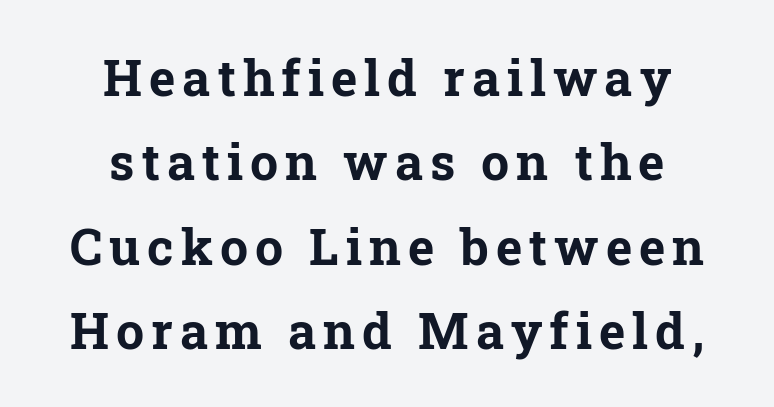
{"serif": "yes", "italic": "no", "bold": "yes", "weight": "bold", "width": "normal", "stroke_contrast": "low", "x_height": "medium", "monospaced": "no", "underline": "no", "align": "center", "line_spacing": "normal", "line_spacing_ratio": 1.69, "glyph_px": 50}
